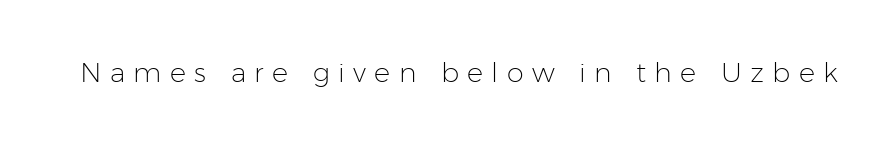
The cut favours lightness, reaching ordinary text weight at its darkest. It's the straight-up-and-down kind of type. There is plenty of visible air inserted between adjacent glyphs. Anything drawn beneath the words? Only blank space.
